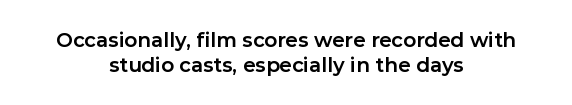
The image shows 20 px bold type, upright; set centered, normal line spacing (1.25x), normal letter spacing, not underlined.
